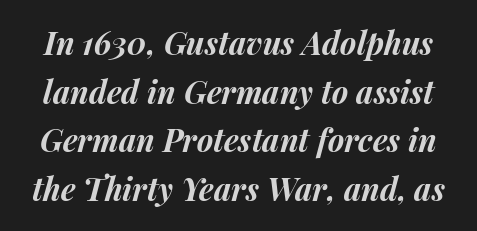
{"italic": "yes", "lean": "right", "slant_degrees": 15, "bold": "yes", "weight": "bold", "width": "normal", "stroke_contrast": "medium", "x_height": "medium", "monospaced": "no", "underline": "no", "line_spacing": "normal", "line_spacing_ratio": 1.57, "letter_spacing": "normal", "letter_spacing_em": 0.0, "glyph_px": 31}
